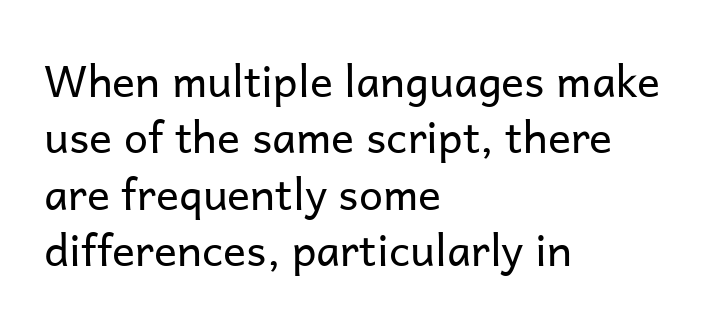
Horizontally, the lines are justified to the leading edge only. If you measured baseline to baseline, you'd find a middling distance. Has an underline been added? It has not. Short note: letters normally spaced. Stem width sits at or under what a default text font uses.
